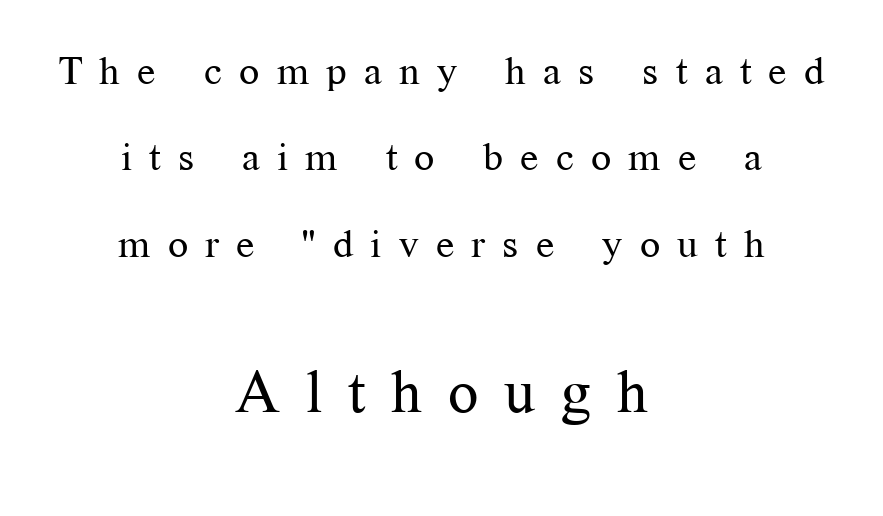
In terms of letterform style, serifs are clearly present. Each row of text sits above clean, open space. Notice the wide empty band between every row — that's loose leading. The type sits square on the baseline with zero lean. Typeset on center — no edge is straight. The following chunk of copy outweighs the initial chunk in type size.
